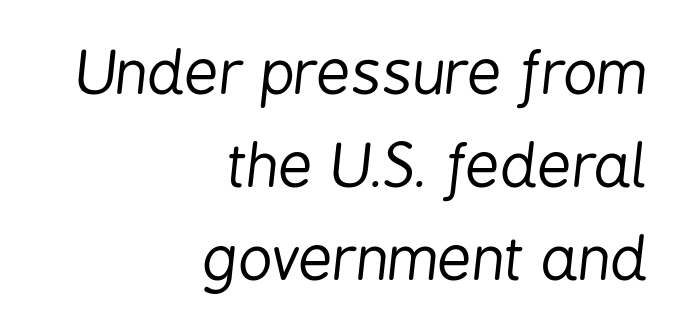
No extra ink here — the face is not bold. The text block is weighted toward the right margin, trailing off unevenly leftward. Proportional: the letters do not fall into vertical columns. The gap between lines stays unmarked.
